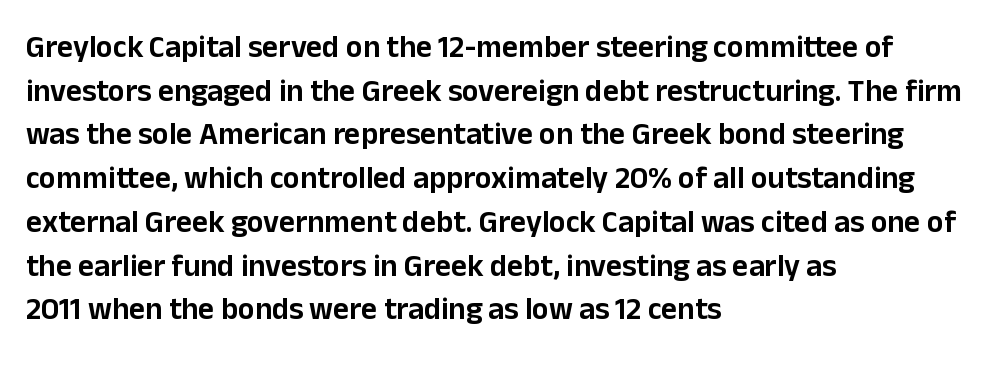
{"serif": "no", "italic": "no", "width": "normal", "stroke_contrast": "low", "x_height": "medium", "monospaced": "no", "underline": "no", "align": "left", "line_spacing": "normal", "line_spacing_ratio": 1.41, "letter_spacing": "normal", "letter_spacing_em": 0.0, "glyph_px": 31}
